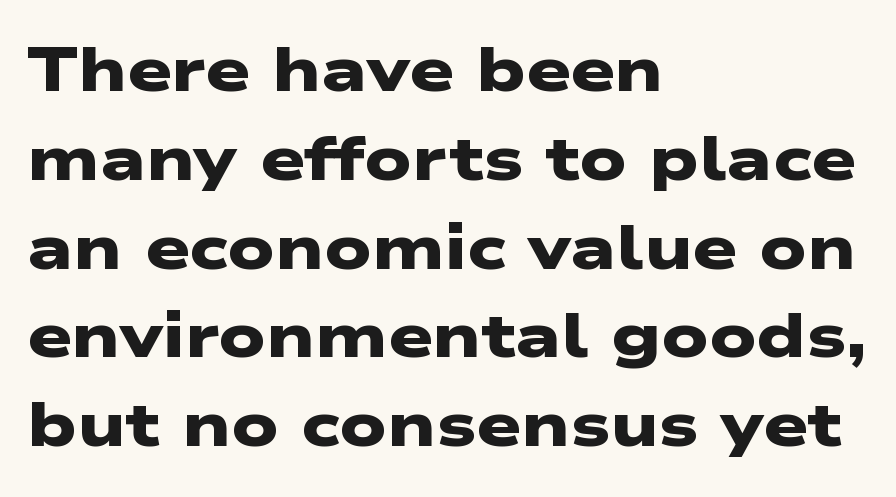
The rendering uses natural spacing where letterforms have individual widths. Letters rest on an invisible, unmarked baseline. A sans-serif font was chosen for this passage. The letters sit at their default tracking, neither squeezed nor spread.
